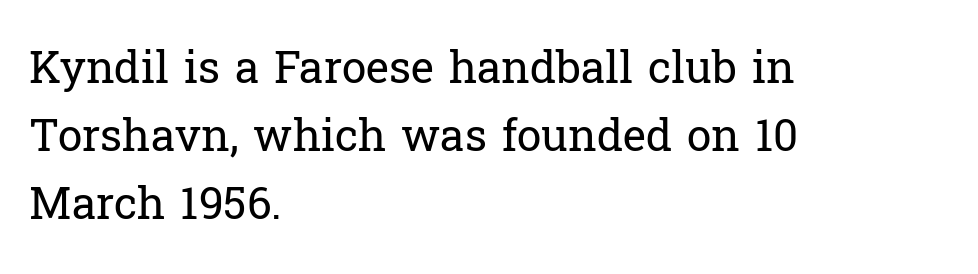
Layout note: lines flush left. Look at the tracking — it's just the regular setting, nothing added. These glyphs show unthickened strokes, regular width or finer. Beneath every word, the page is bare. Evenly set lines give the paragraph a standard silhouette. The lettering holds an erect, upright posture throughout.
